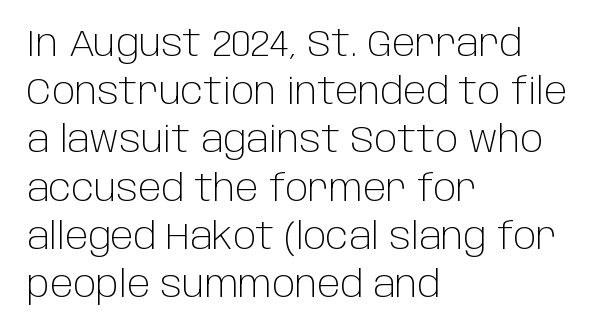
Q: Is the text bold? A: No.
Q: Is the text italic (slanted)? A: No, it is upright.
Q: Is the typeface a serif or a sans-serif typeface? A: Sans-serif.
Q: Is the text underlined? A: No.
Q: How is the paragraph aligned? A: Left-aligned.
Q: Is the spacing between letters normal or unusually wide? A: Normal.
Q: Is the spacing between lines tight, normal or loose? A: Normal.
Q: Width (condensed, normal, or wide)? A: Normal.
Q: Stroke contrast? A: Low.
Q: x-height? A: Large.
Q: Monospaced? A: No.
